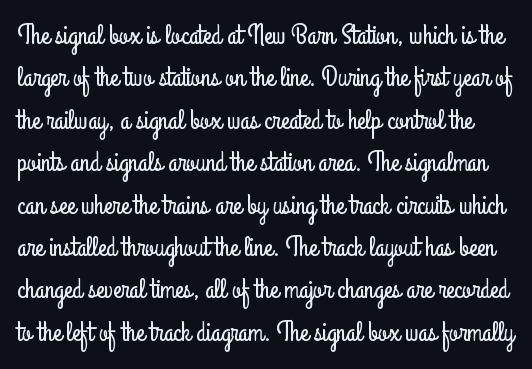
{"underline": "no", "line_spacing": "normal", "line_spacing_ratio": 1.57, "letter_spacing": "normal", "letter_spacing_em": 0.0, "glyph_px": 27}
